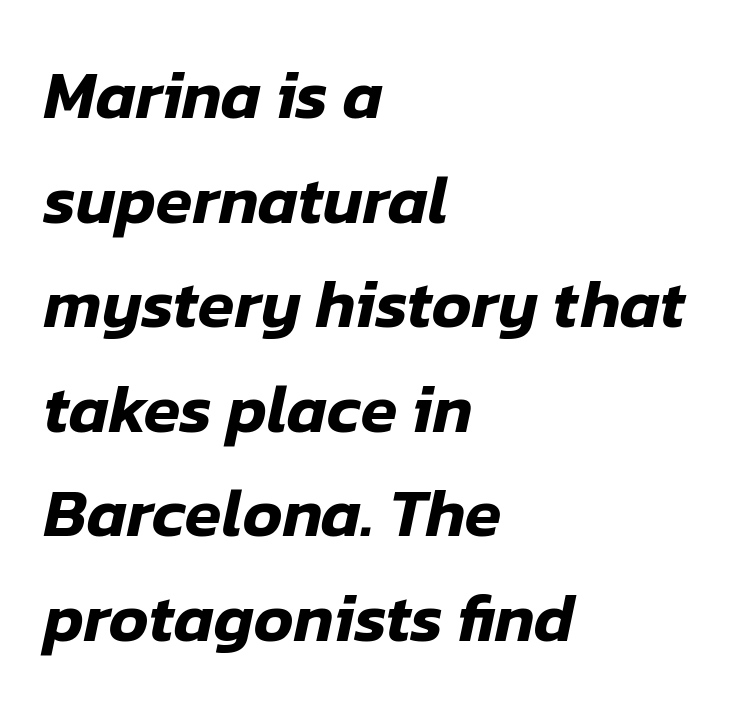
The image shows 67 px text type, italic (leaning right); set left-aligned, normal line spacing (1.56x), normal letter spacing, not underlined; low stroke contrast and a medium x-height.
